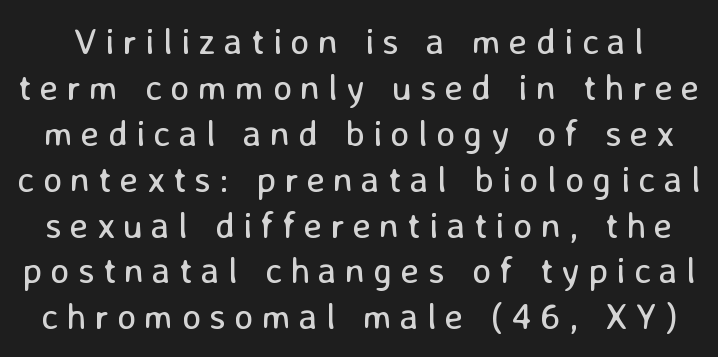
The image shows 37 px regular-weight sans-serif type, upright; set line spacing 1.24x, unusually wide letter spacing (+0.22 em), not underlined; low stroke contrast and a medium x-height.
